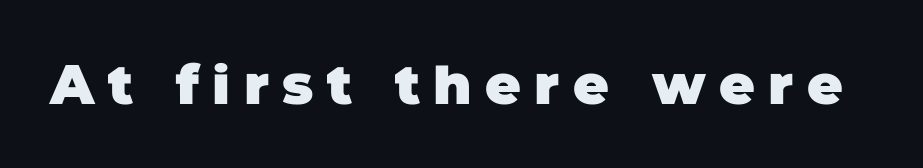
{"serif": "no", "bold": "yes", "weight": "heavy", "width": "normal", "stroke_contrast": "low", "x_height": "large", "monospaced": "no", "underline": "no", "letter_spacing": "wide", "letter_spacing_em": 0.24, "glyph_px": 55}
